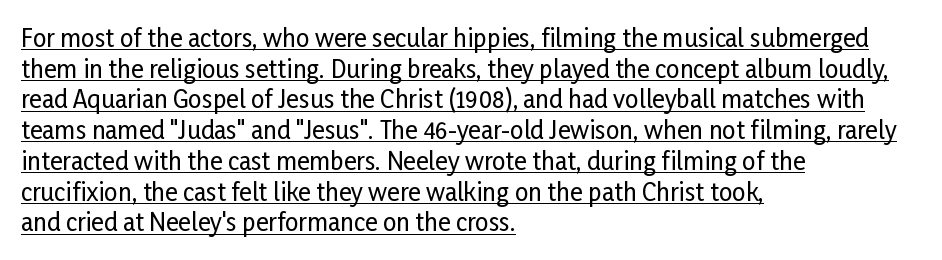
Q: Is the text italic (slanted)? A: No, it is upright.
Q: Is the text underlined? A: Yes.
Q: How is the paragraph aligned? A: Left-aligned.
Q: Is the spacing between letters normal or unusually wide? A: Normal.
Q: Is the spacing between lines tight, normal or loose? A: Normal.
